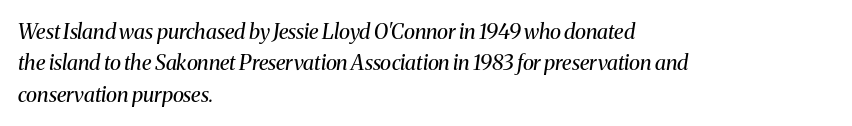
Q: Is the text bold? A: No.
Q: Is the text italic (slanted)? A: Yes, it leans right by about 8 degrees.
Q: Is the text underlined? A: No.
Q: How is the paragraph aligned? A: Left-aligned.
Q: Is the spacing between letters normal or unusually wide? A: Normal.
Q: Is the spacing between lines tight, normal or loose? A: Normal.
